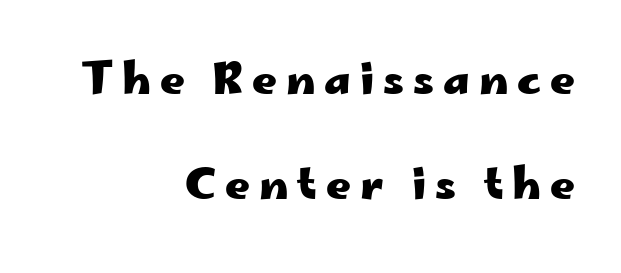
A typesetter would mark this as roman, not italic. The passage shown is emphatically bold. The rendering uses natural spacing where letterforms have individual widths. Does extra space separate the letters? Yes, quite a lot of it. Has an underline been added? It has not.
